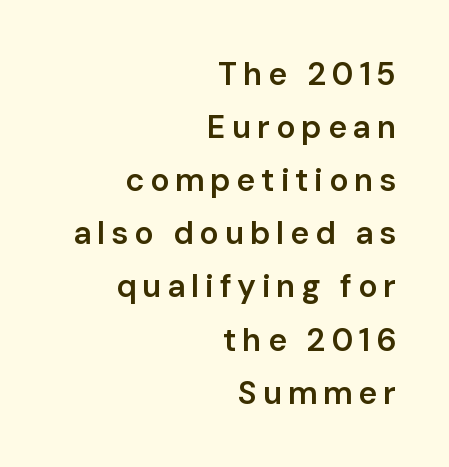
Look at the bottom of the vertical strokes: they stop flat, with no serifs. Where is the straight margin? On the right. The strokes are fattened partway — semibold, not bold. A clean baseline with only descenders dipping below it.
